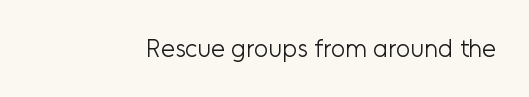
The rendering keeps characters at their native spacing. The font sits on the lighter half of the weight spectrum, regular included. Quick note: underline off. Is there any slant? The stems are plumb.
